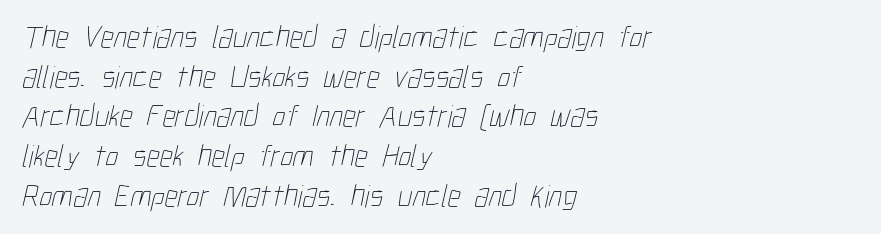
Q: Is the text bold? A: No.
Q: Is the text underlined? A: No.
Q: How is the paragraph aligned? A: Left-aligned.
Q: Is the spacing between letters normal or unusually wide? A: Normal.
Q: Width (condensed, normal, or wide)? A: Condensed.
Q: Stroke contrast? A: Low.
Q: x-height? A: Medium.
Q: Monospaced? A: No.
